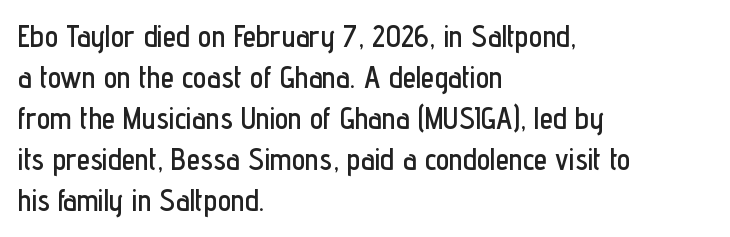
{"serif": "no", "italic": "no", "width": "condensed", "stroke_contrast": "low", "x_height": "medium", "monospaced": "no", "underline": "no", "align": "left", "line_spacing": "normal", "line_spacing_ratio": 1.37, "letter_spacing": "normal", "letter_spacing_em": 0.0, "glyph_px": 30}
